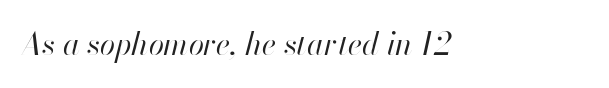
Q: Is the text bold? A: No.
Q: Is the text italic (slanted)? A: Yes, it leans right by about 13 degrees.
Q: Is the text underlined? A: No.
Q: Is the spacing between letters normal or unusually wide? A: Normal.
Q: Width (condensed, normal, or wide)? A: Normal.
Q: Stroke contrast? A: High.
Q: x-height? A: Small.
Q: Monospaced? A: No.
